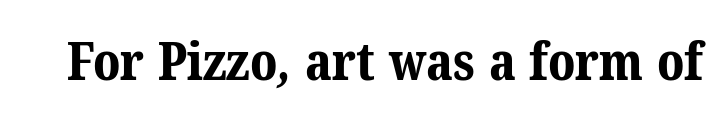
{"serif": "yes", "bold": "yes", "weight": "bold", "width": "normal", "stroke_contrast": "medium", "x_height": "medium", "monospaced": "no", "underline": "no", "letter_spacing": "normal", "letter_spacing_em": 0.0, "glyph_px": 53}
